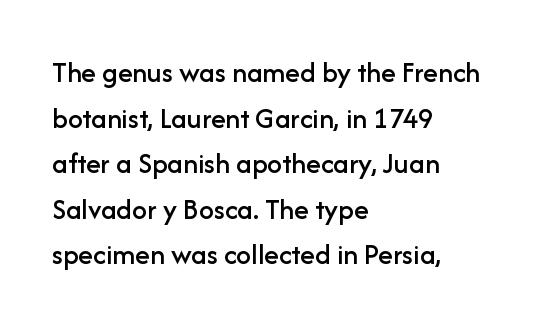
The image shows 30 px sans-serif type, upright; set left-aligned, normal line spacing (1.52x), normal letter spacing, not underlined; low stroke contrast and a medium x-height.
